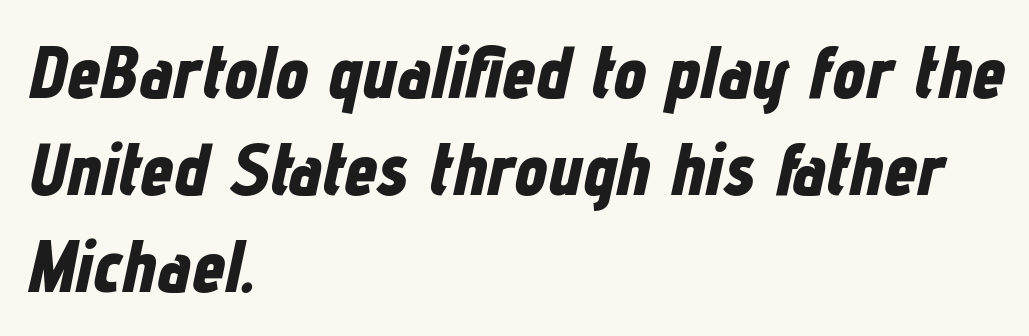
Q: Is the text bold? A: Yes.
Q: Is the text italic (slanted)? A: Yes, it leans right by about 12 degrees.
Q: Is the text underlined? A: No.
Q: How is the paragraph aligned? A: Left-aligned.
Q: Is the spacing between letters normal or unusually wide? A: Normal.
Q: Is the spacing between lines tight, normal or loose? A: Normal.
Q: Width (condensed, normal, or wide)? A: Condensed.
Q: Stroke contrast? A: Low.
Q: x-height? A: Medium.
Q: Monospaced? A: No.
